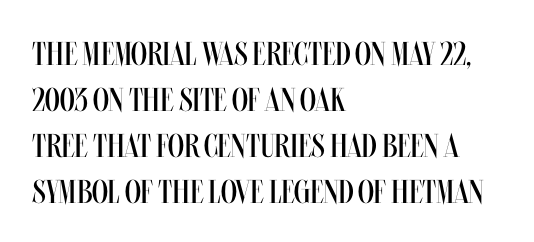
Q: Is the text bold? A: No.
Q: Is the text italic (slanted)? A: No, it is upright.
Q: Is the text underlined? A: No.
Q: How is the paragraph aligned? A: Left-aligned.
Q: Is the spacing between letters normal or unusually wide? A: Normal.
Q: Is the spacing between lines tight, normal or loose? A: Normal.
Q: Width (condensed, normal, or wide)? A: Condensed.
Q: Stroke contrast? A: Medium.
Q: x-height? A: Large.
Q: Monospaced? A: No.
